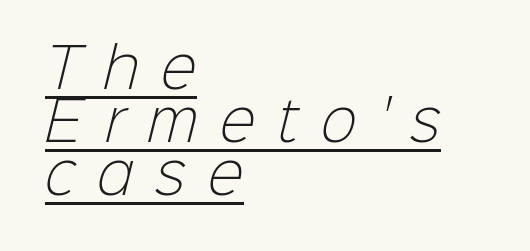
{"serif": "no", "bold": "no", "weight": "light", "width": "normal", "stroke_contrast": "low", "x_height": "medium", "monospaced": "no", "underline": "yes", "align": "left", "line_spacing": "tight", "line_spacing_ratio": 0.98, "letter_spacing": "wide", "letter_spacing_em": 0.41, "glyph_px": 54}
